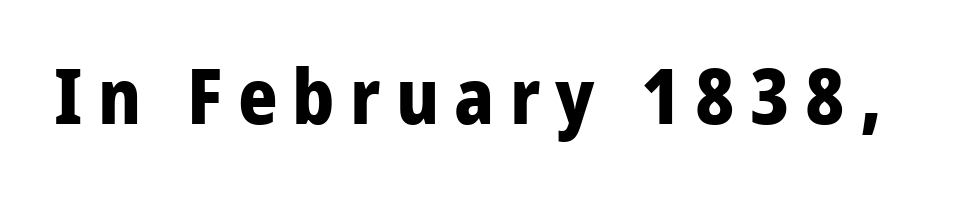
The image shows 76 px bold sans-serif type, upright; set unusually wide letter spacing (+0.2 em), not underlined; low stroke contrast and a medium x-height.
